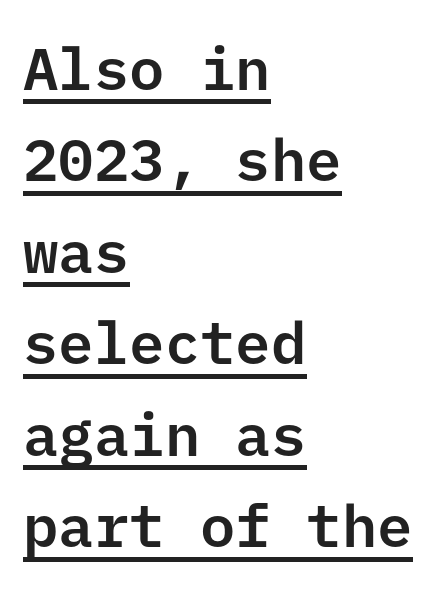
The image shows 59 px sans-serif type, upright; set left-aligned, normal line spacing (1.55x), normal letter spacing, underlined; low stroke contrast and a medium x-height.
